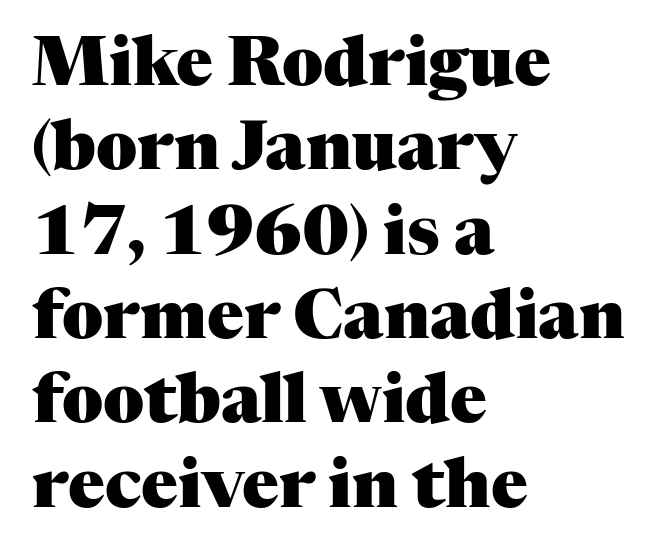
The image shows 68 px heavy serif type, upright; set left-aligned, line spacing 1.24x, normal letter spacing, not underlined; medium stroke contrast and a medium x-height.
